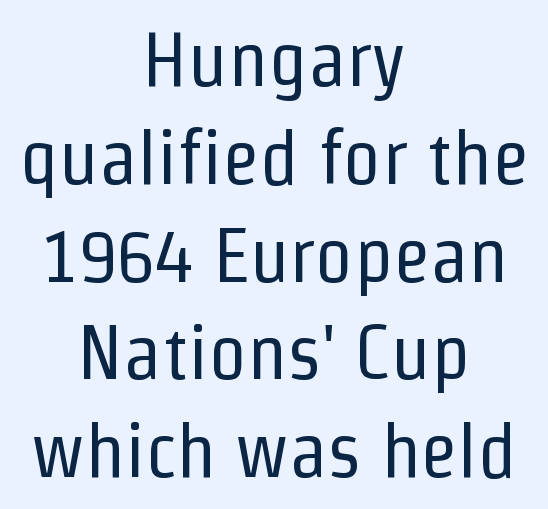
Letters have the restrained weight of plain body copy at most. Vertically, the passage feels balanced, rows spaced as you'd expect. Note: no serifs on the glyphs. Posture: vertical.
